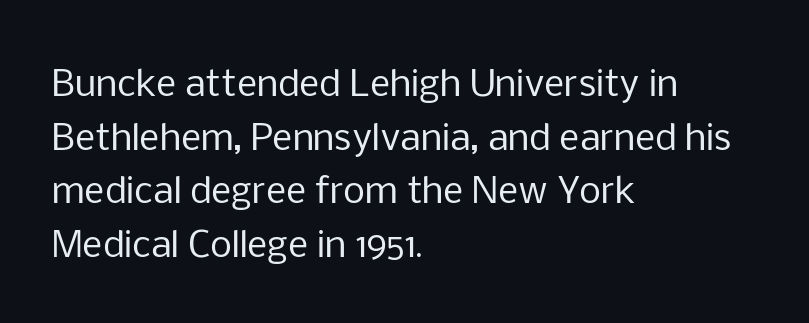
No chunkiness to these letters — they're not bold. The space beneath each line is pristine and unruled. Horizontally, the lines are justified to the leading edge only. The letters sit at their default tracking, neither squeezed nor spread.
